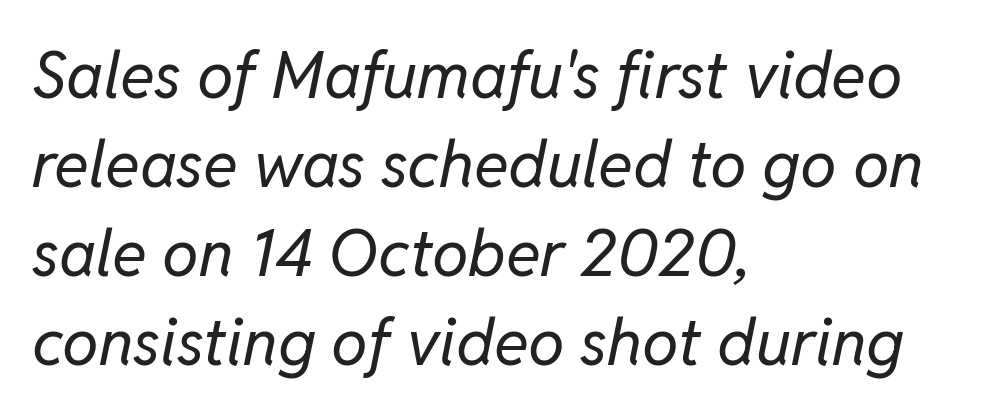
Q: Is the text bold? A: No.
Q: Is the text italic (slanted)? A: Yes, it leans right by about 11 degrees.
Q: Is the text underlined? A: No.
Q: How is the paragraph aligned? A: Left-aligned.
Q: Is the spacing between letters normal or unusually wide? A: Normal.
Q: Is the spacing between lines tight, normal or loose? A: Normal.
Q: Width (condensed, normal, or wide)? A: Normal.
Q: Stroke contrast? A: Low.
Q: x-height? A: Medium.
Q: Monospaced? A: No.
